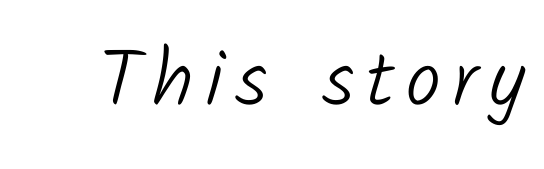
The image shows 80 px light sans-serif type; set not underlined; low stroke contrast and a medium x-height.
